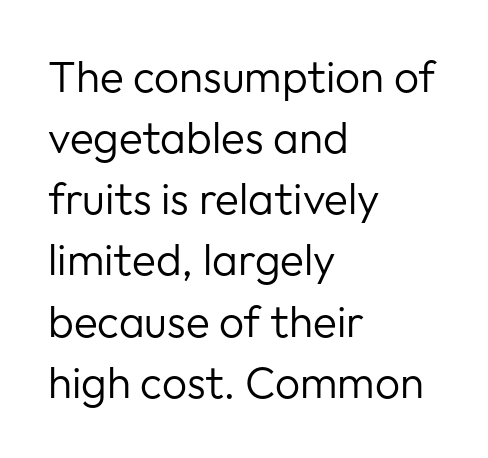
Q: Is the text bold? A: No.
Q: Is the text italic (slanted)? A: No, it is upright.
Q: Is the typeface a serif or a sans-serif typeface? A: Sans-serif.
Q: Is the text underlined? A: No.
Q: How is the paragraph aligned? A: Left-aligned.
Q: Is the spacing between letters normal or unusually wide? A: Normal.
Q: Is the spacing between lines tight, normal or loose? A: Normal.
Q: Width (condensed, normal, or wide)? A: Normal.
Q: Stroke contrast? A: Low.
Q: x-height? A: Medium.
Q: Monospaced? A: No.
